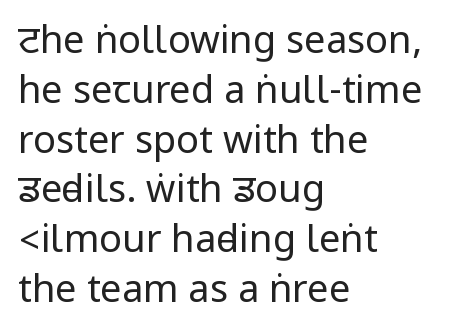
{"serif": "no", "italic": "no", "bold": "no", "weight": "regular", "width": "condensed", "stroke_contrast": "low", "underline": "no", "align": "left", "line_spacing": "normal", "line_spacing_ratio": 1.31, "letter_spacing": "normal", "letter_spacing_em": 0.0, "glyph_px": 38}
